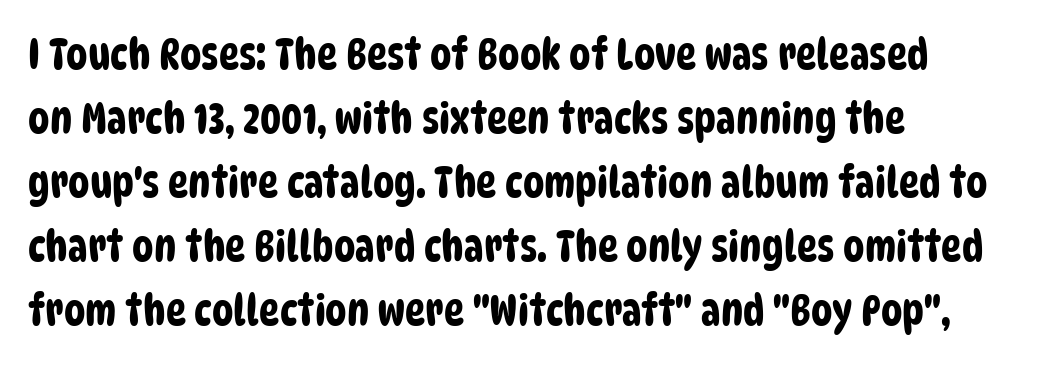
Q: Is the typeface a serif or a sans-serif typeface? A: Sans-serif.
Q: Is the text underlined? A: No.
Q: How is the paragraph aligned? A: Left-aligned.
Q: Is the spacing between letters normal or unusually wide? A: Normal.
Q: Is the spacing between lines tight, normal or loose? A: Normal.
Q: Width (condensed, normal, or wide)? A: Condensed.
Q: Stroke contrast? A: Low.
Q: x-height? A: Large.
Q: Monospaced? A: No.
